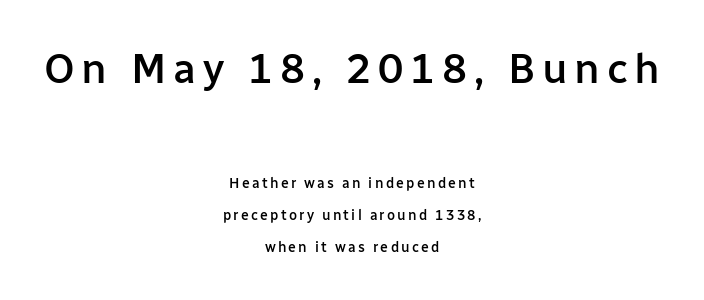
{"serif": "no", "italic": "no", "bold": "semi", "weight": "semibold", "width": "normal", "stroke_contrast": "low", "x_height": "medium", "monospaced": "no", "underline": "no", "align": "center", "line_spacing": "loose", "line_spacing_ratio": 2.31, "larger_block": "first", "size_ratio": 3.0, "glyph_px": 42}
